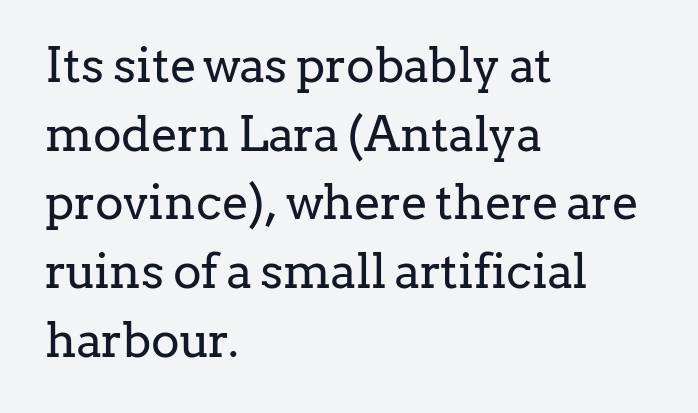
The image shows 48 px regular-weight serif type, upright; set left-aligned, normal line spacing (1.43x), normal letter spacing, not underlined; low stroke contrast and a medium x-height.
